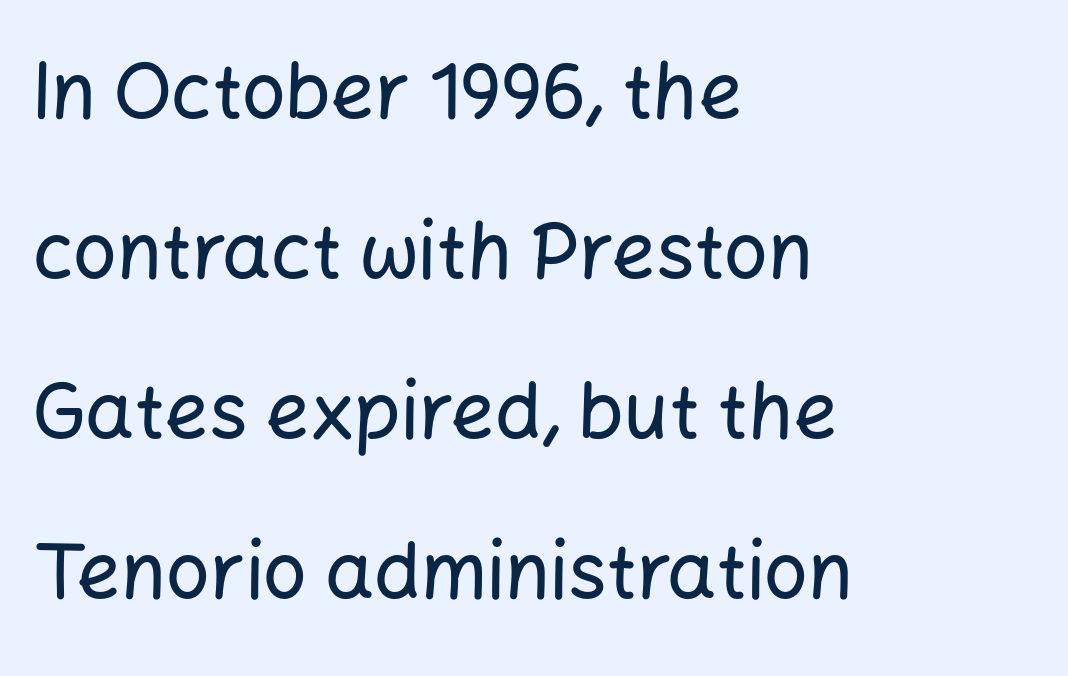
There is no visible air inserted between adjacent glyphs. Ascenders rise straight up at ninety degrees. The rendering anchors every line to the left-hand side. A typesetter would label this face a sans. Note the varied advance widths — an 'i' is clearly narrower than an 'm'. The words here are not underlined.
